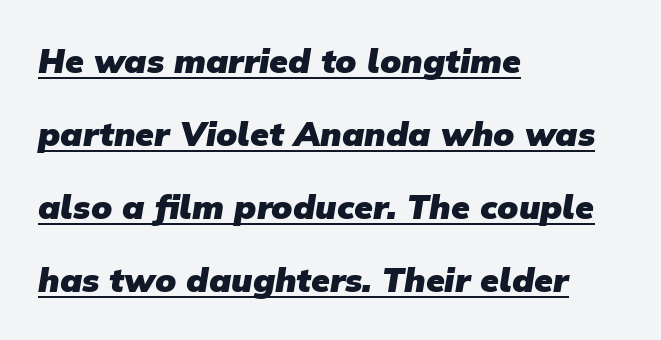
Successive baselines arrive slowly, with a big drop between each. Is this a sans? Yes — the strokes have no serifs. The face used here has the dense, thick strokes of a bold. A typesetter would call this proportional, since set widths differ per character. This sample carries an underscore along the baseline area.
